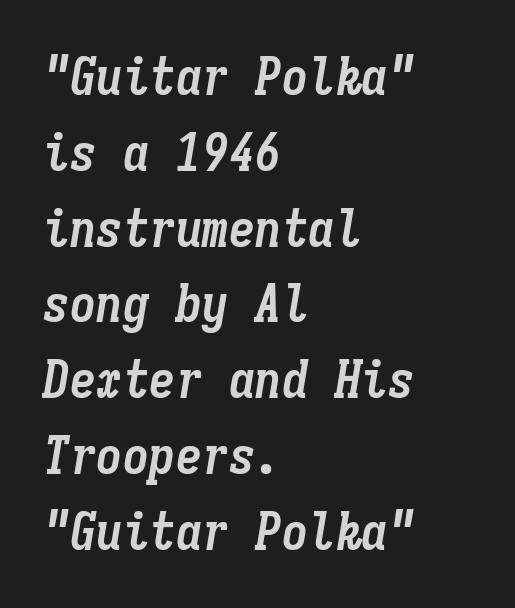
Q: Is the text bold? A: Yes.
Q: Is the text italic (slanted)? A: Yes, it leans right by about 9 degrees.
Q: Is the text underlined? A: No.
Q: How is the paragraph aligned? A: Left-aligned.
Q: Is the spacing between letters normal or unusually wide? A: Normal.
Q: Is the spacing between lines tight, normal or loose? A: Normal.
Q: Width (condensed, normal, or wide)? A: Condensed.
Q: Stroke contrast? A: Low.
Q: x-height? A: Medium.
Q: Monospaced? A: Yes.
